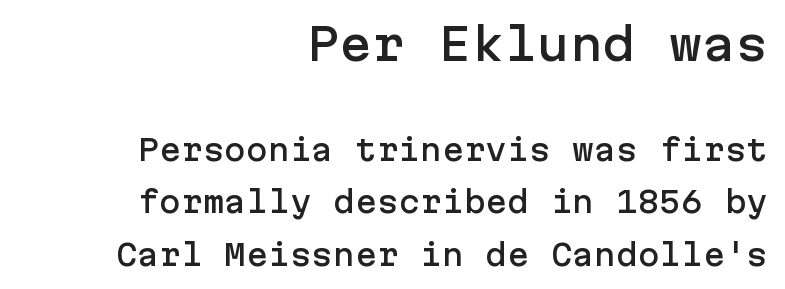
You could call the tracking neutral — neither tight nor loose. The initial chunk of copy outweighs the following chunk in type size. Nope, no serifs anywhere on these letters. Honestly, there is no underline to notice here at all.
